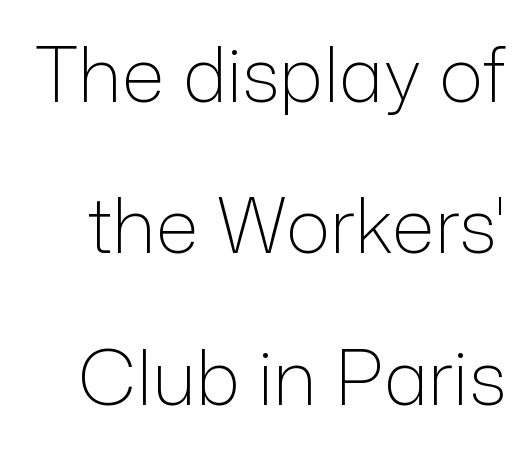
Q: Is the text bold? A: No.
Q: Is the text italic (slanted)? A: No, it is upright.
Q: Is the typeface a serif or a sans-serif typeface? A: Sans-serif.
Q: Is the text underlined? A: No.
Q: Is the spacing between letters normal or unusually wide? A: Normal.
Q: Is the spacing between lines tight, normal or loose? A: Loose.
Q: Width (condensed, normal, or wide)? A: Normal.
Q: Stroke contrast? A: Low.
Q: x-height? A: Medium.
Q: Monospaced? A: No.
